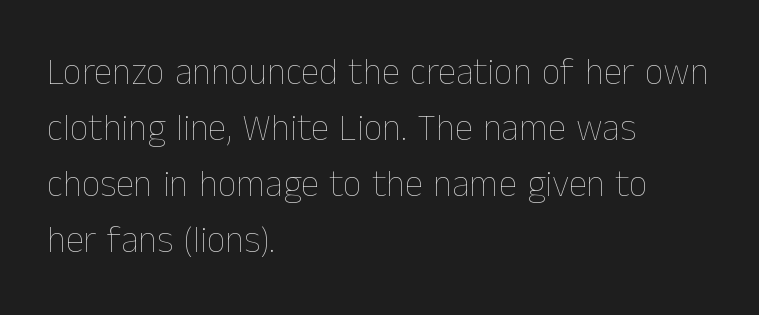
The image shows 37 px thin type, upright; set left-aligned, normal line spacing (1.51x), normal letter spacing, not underlined; low stroke contrast and a medium x-height.
